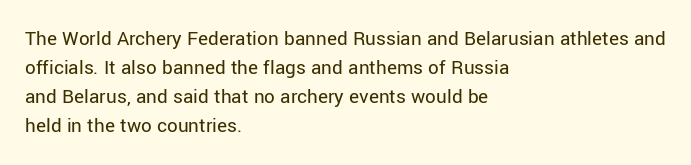
The image shows 21 px text type, upright; set left-aligned, normal line spacing (1.38x), normal letter spacing, not underlined.
